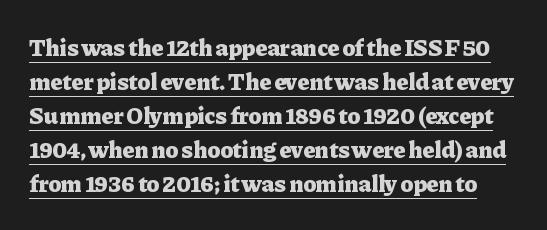
Nobody touched the tracking dial on this one. Students, observe the line beneath the letters — that is underlining. Rows of type keep a routine distance in the vertical direction. These words are printed bold, with thick strokes throughout.
